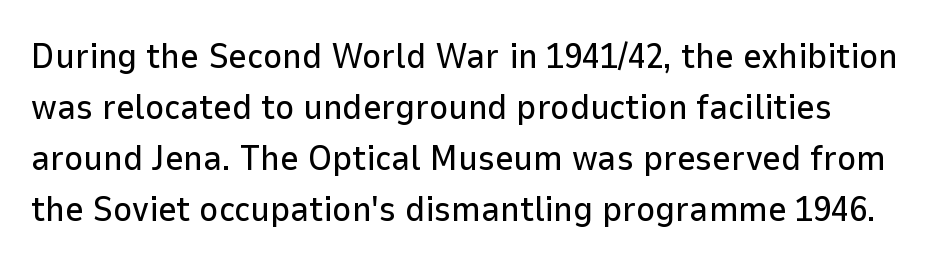
{"serif": "no", "italic": "no", "width": "normal", "stroke_contrast": "low", "x_height": "medium", "monospaced": "no", "underline": "no", "line_spacing": "normal", "line_spacing_ratio": 1.42, "letter_spacing": "normal", "letter_spacing_em": 0.0, "glyph_px": 36}
